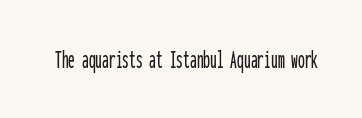
The image shows 27 px text type, upright; set normal letter spacing, not underlined.
